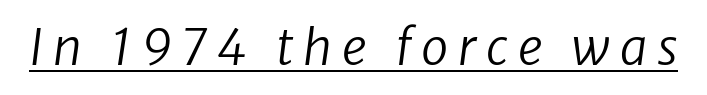
These lines are rendered in a variable-pitch font. The letters are spread apart with noticeably loose tracking. Is this a heavy cut? Hardly; it is regular or lighter. The words here are underlined. The rendering applies a slant to the glyphs.
